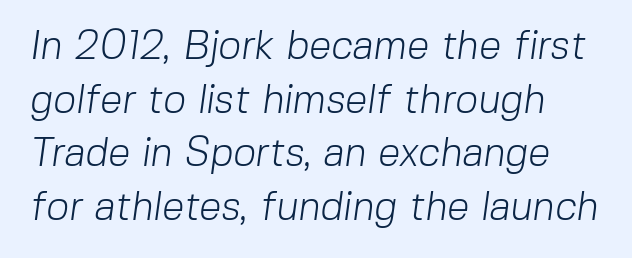
The image shows 40 px light sans-serif type; set left-aligned, normal line spacing (1.34x), normal letter spacing, not underlined; low stroke contrast and a medium x-height.
